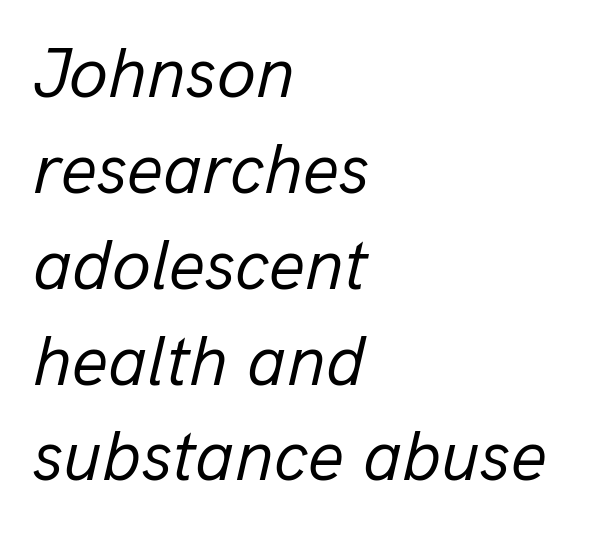
Proportional: the letters do not fall into vertical columns. Quick note: italic. The setting favours the left margin, as ordinary paragraphs usually do. A clean baseline with only descenders dipping below it.
